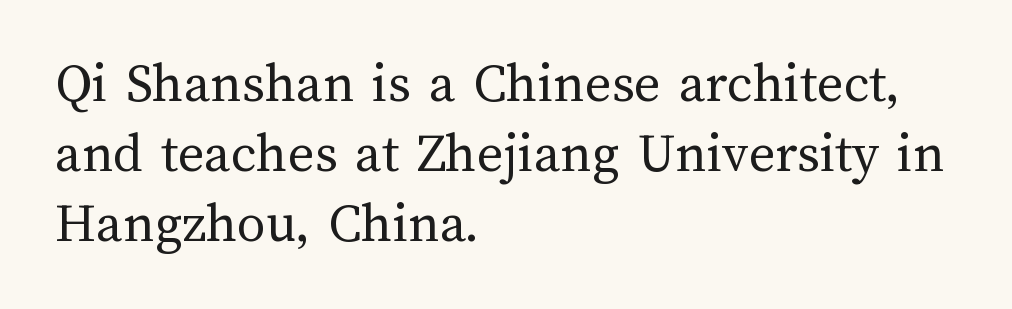
Q: Is the text bold? A: No.
Q: Is the text italic (slanted)? A: No, it is upright.
Q: Is the text underlined? A: No.
Q: How is the paragraph aligned? A: Left-aligned.
Q: Is the spacing between letters normal or unusually wide? A: Normal.
Q: Width (condensed, normal, or wide)? A: Normal.
Q: Stroke contrast? A: Medium.
Q: x-height? A: Medium.
Q: Monospaced? A: No.
